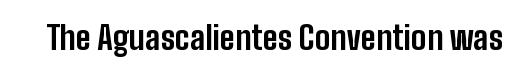
The image shows 33 px bold, condensed sans-serif type, upright; set normal letter spacing, not underlined; low stroke contrast and a medium x-height.
